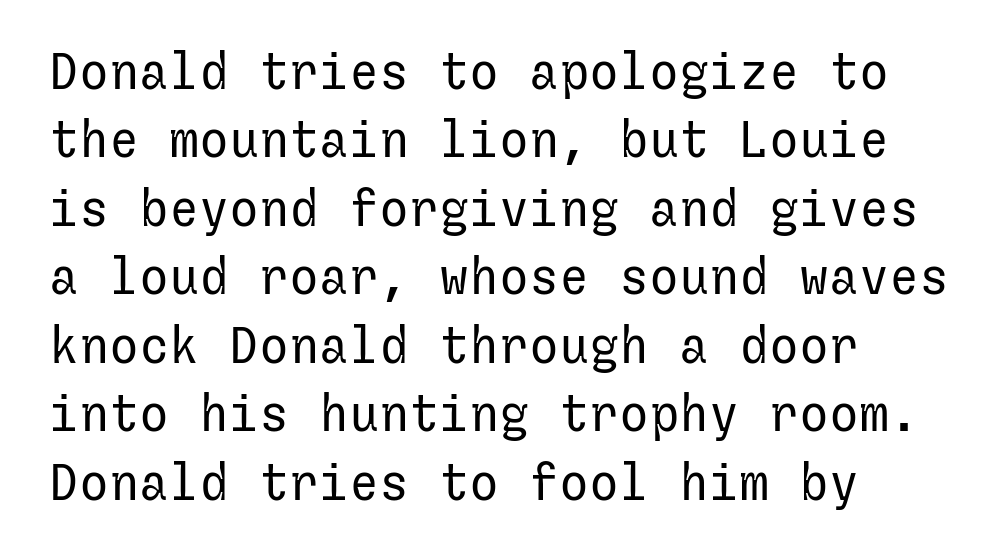
The image shows 50 px regular-weight sans-serif type, upright; set left-aligned, normal line spacing (1.37x), normal letter spacing, not underlined; low stroke contrast and a medium x-height.
